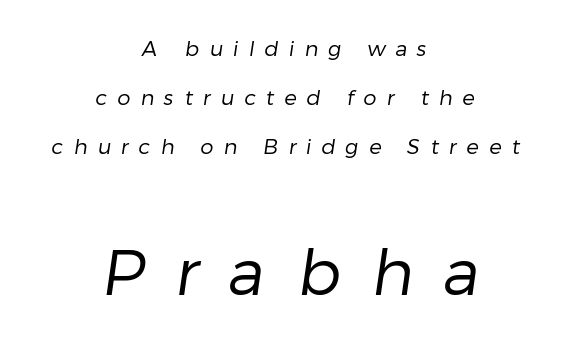
Q: Is the text bold? A: No.
Q: Is the typeface a serif or a sans-serif typeface? A: Sans-serif.
Q: Is the text underlined? A: No.
Q: How is the paragraph aligned? A: Centered.
Q: Is the spacing between letters normal or unusually wide? A: Unusually wide.
Q: Is the spacing between lines tight, normal or loose? A: Loose.
Q: Which block of text is set in a larger size, the first (top) or the second (bottom)? A: The second (bottom) one.
Q: Width (condensed, normal, or wide)? A: Normal.
Q: Stroke contrast? A: Low.
Q: x-height? A: Medium.
Q: Monospaced? A: No.
